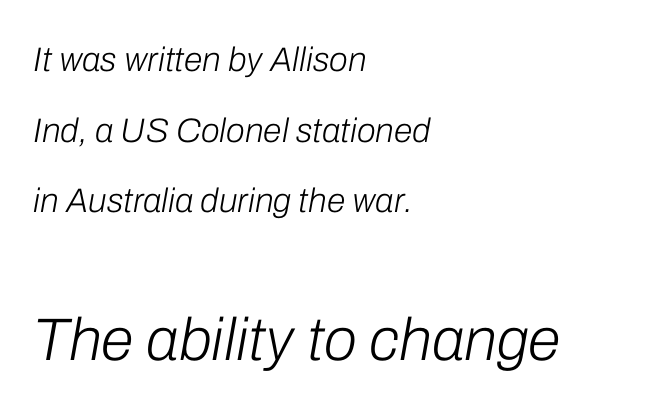
The image shows 60 px light type, italic (leaning right); set left-aligned, loose line spacing (2.08x), normal letter spacing, not underlined; the second (bottom) block is 1.76x larger; low stroke contrast and a medium x-height.
